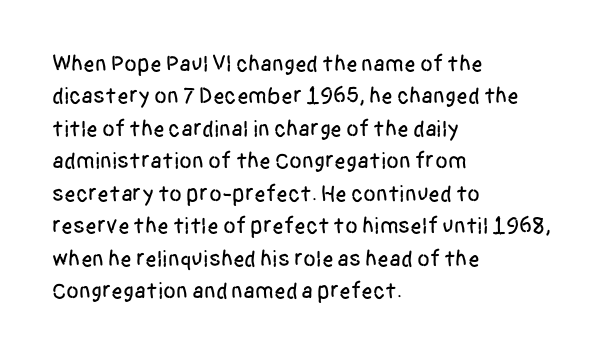
The image shows 23 px text type, upright; set left-aligned, normal line spacing (1.41x), normal letter spacing, not underlined.
